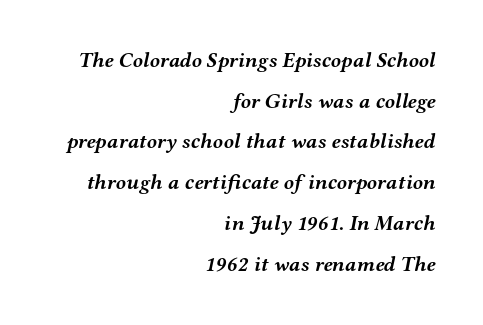
Does the weight exceed regular? Yes, all the way to bold. Honestly, there is no underline to notice here at all. The lettering tilts uniformly, giving the passage an italic look. Short note: letters normally spaced. Leading is clearly above the norm, producing a sparse column. Compared with a flush-left layout, this one pins lines to the opposite, right side.
